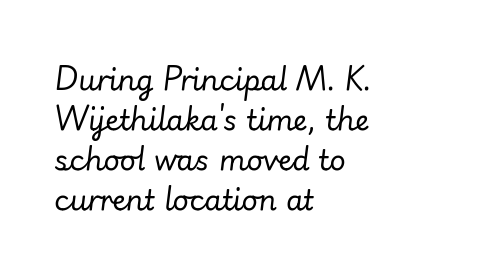
Caption: face not bold, strokes unweighted. Note the varied advance widths — an 'i' is clearly narrower than an 'm'. Decoration check: the copy has no underline. Is the letter spacing exaggerated? No — it looks like the ordinary default. Short and long lines alike share a common starting point at left.
